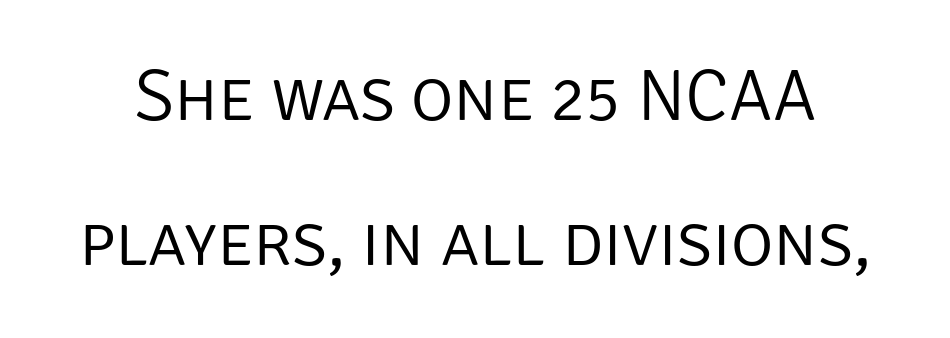
A typesetter would call this proportional, since set widths differ per character. Look at the tracking — it's just the regular setting, nothing added. Look at the bottom of the vertical strokes: they stop flat, with no serifs. Ascenders rise straight up at ninety degrees.
